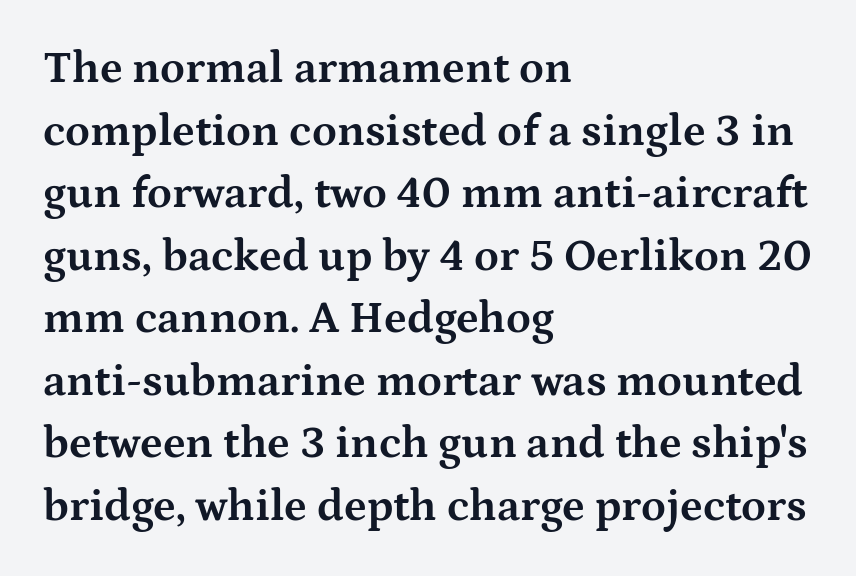
How are the letters spaced? Ordinarily, with no added tracking. Each letter keeps its own natural width here, so spacing adapts to shape. You'd pick this weight for a headline — it's a proper bold. Check where the strokes stop: tiny serifs finish them off.
